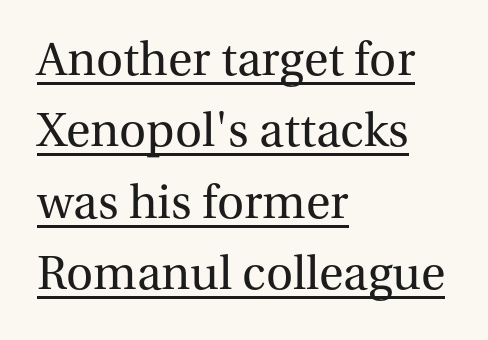
Varying glyph widths throughout — classic text-font behaviour. The typography opts for an upright posture over an oblique one. Yep, those are serifs on the letters. This sample is left-justified, so line endings fall wherever the words run out. Rows of type keep a routine distance in the vertical direction.
